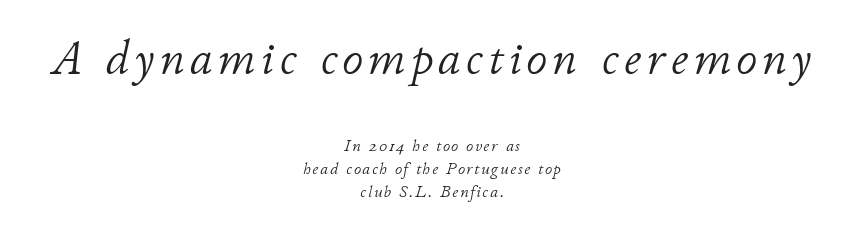
Is the stroke heavy? The answer is a plain regular-or-lighter. Each letter keeps its own natural width here, so spacing adapts to shape. Leading matches the norm, producing a regular column. Typesetter's note — upper block bumped up in size, lower block left smaller. Lines of text with bare space underneath. Compared with ordinary roman type, these characters are visibly tilted.
